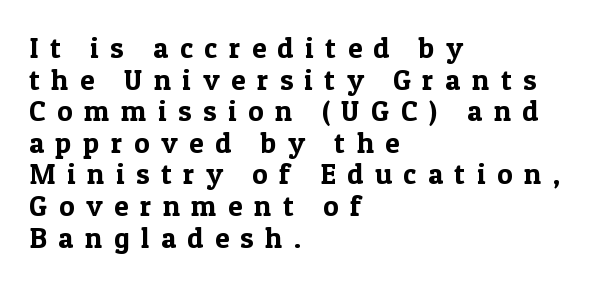
Q: Is the text italic (slanted)? A: No, it is upright.
Q: Is the typeface a serif or a sans-serif typeface? A: Serif.
Q: Is the text underlined? A: No.
Q: How is the paragraph aligned? A: Left-aligned.
Q: Is the spacing between letters normal or unusually wide? A: Unusually wide.
Q: Is the spacing between lines tight, normal or loose? A: Tight.
Q: Width (condensed, normal, or wide)? A: Normal.
Q: x-height? A: Medium.
Q: Monospaced? A: No.
